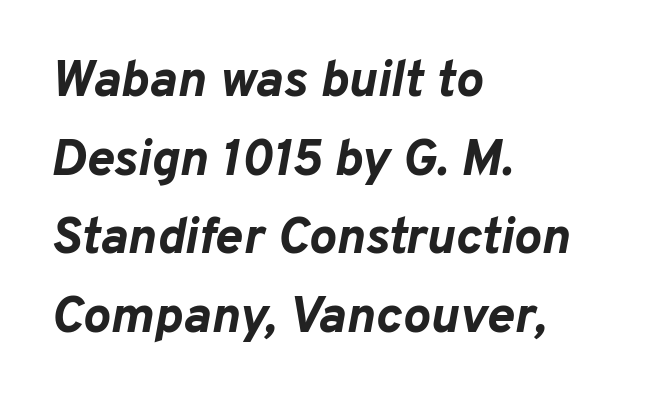
The image shows 52 px bold type, italic (leaning right); set left-aligned, normal line spacing (1.51x), normal letter spacing, not underlined; low stroke contrast and a medium x-height.
